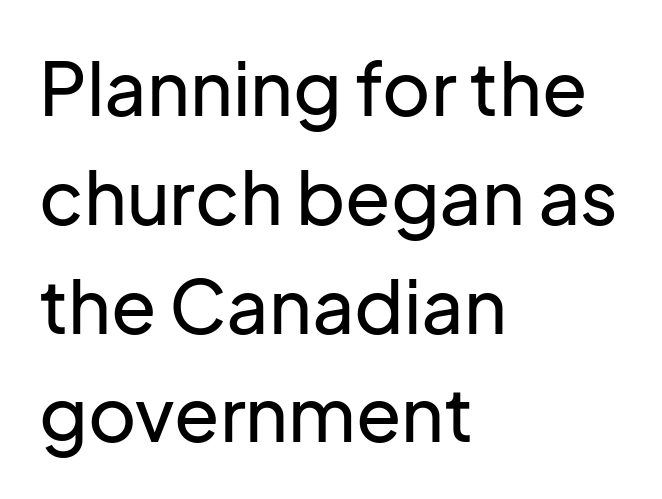
These lines stack with their left ends in a neat column. These lines are rendered in a variable-pitch font. In terms of leading, this rendering sits right in the middle. A typesetter would label this face a sans. A bare baseline throughout the passage. The axis of the letterforms is exactly vertical.
